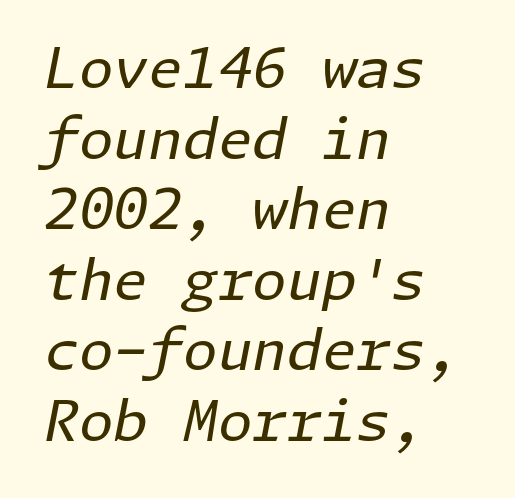
{"italic": "yes", "lean": "right", "slant_degrees": 11, "bold": "no", "weight": "regular", "width": "normal", "stroke_contrast": "low", "x_height": "medium", "underline": "no", "align": "left", "line_spacing": "normal", "line_spacing_ratio": 1.26, "letter_spacing": "normal", "letter_spacing_em": 0.0, "glyph_px": 56}
